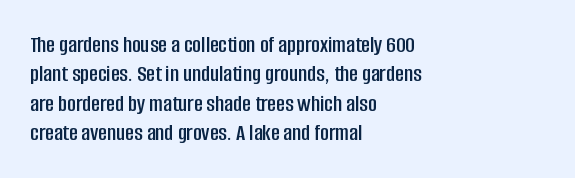
The lettering stays uniformly vertical, giving the passage a roman look. The letterforms sit shoulder to shoulder at normal distance. The setting favours the left margin, as ordinary paragraphs usually do. Decoration check: the copy has no underline.
